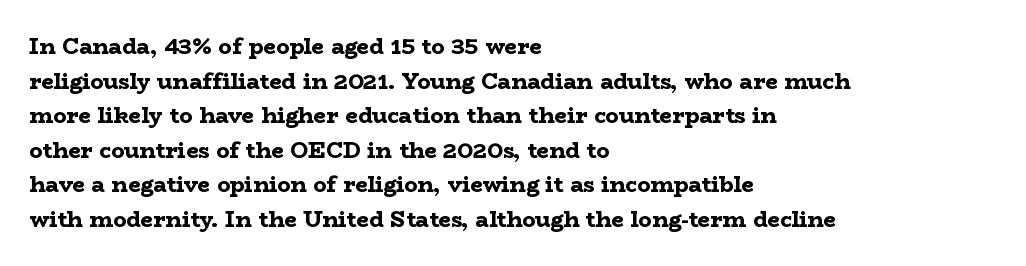
The image shows 22 px bold type, upright; set left-aligned, normal line spacing (1.57x), normal letter spacing, not underlined.
